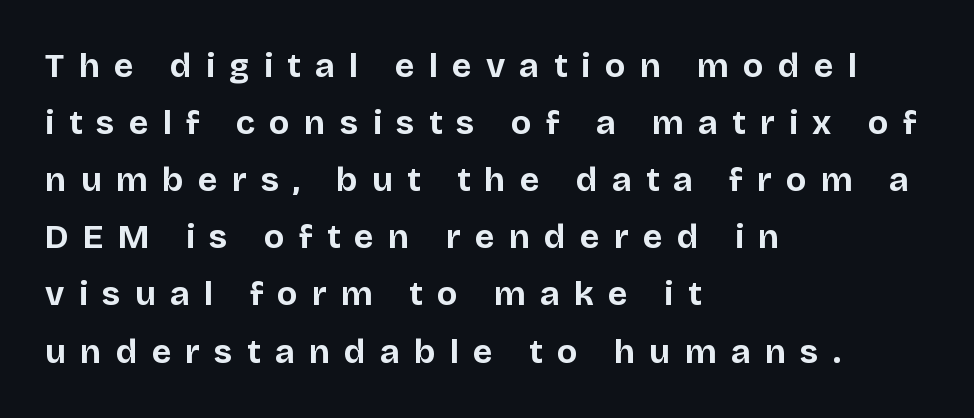
{"serif": "no", "italic": "no", "bold": "yes", "weight": "bold", "width": "normal", "stroke_contrast": "low", "x_height": "large", "monospaced": "no", "underline": "no", "align": "left", "line_spacing": "normal", "line_spacing_ratio": 1.68, "letter_spacing": "wide", "letter_spacing_em": 0.42, "glyph_px": 34}
